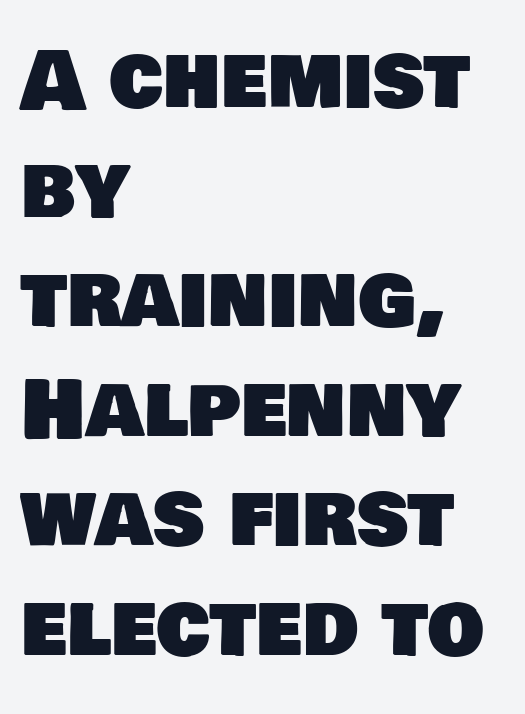
{"serif": "no", "width": "normal", "stroke_contrast": "low", "x_height": "large", "monospaced": "no", "underline": "no", "align": "left", "line_spacing": "normal", "line_spacing_ratio": 1.37, "letter_spacing": "normal", "letter_spacing_em": 0.0, "glyph_px": 80}
